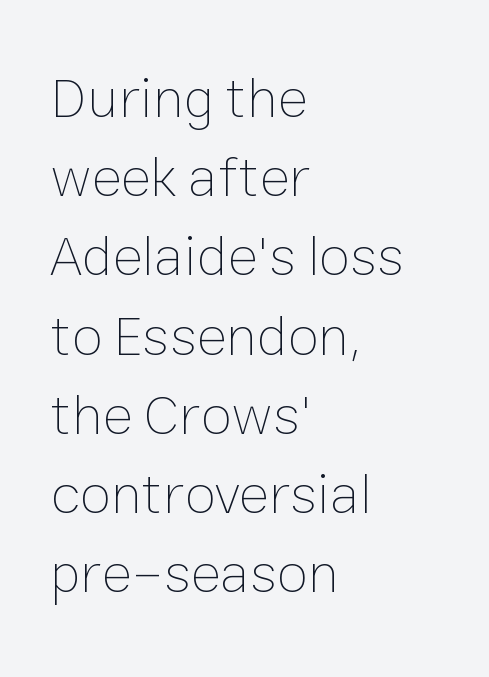
The image shows 57 px thin type, upright; set left-aligned, normal line spacing (1.39x), normal letter spacing, not underlined; low stroke contrast and a medium x-height.
